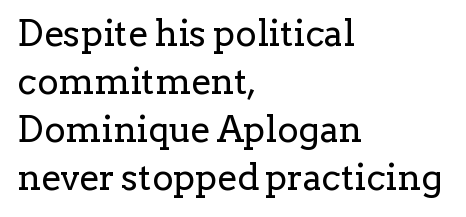
The passage shown is typeset with a serif family. Typeset ragged right — the left edge is the straight one. You could not count columns in this text — the font is proportionally spaced. No chunkiness to these letters — they're not bold. Short note: letters normally spaced.
